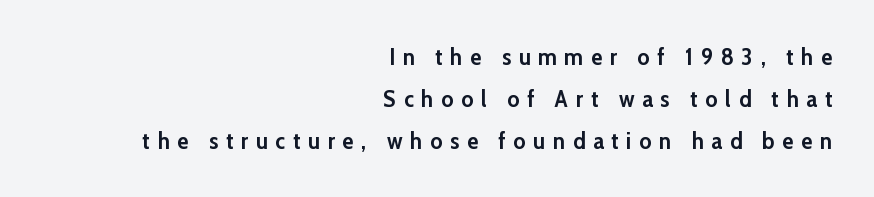
Nobody drew a line under any word here. Rendered with straight, roman letterforms. A typesetter would call this heavily tracked-out type. How heavy is the stroke? Heavy — this is a bold.
